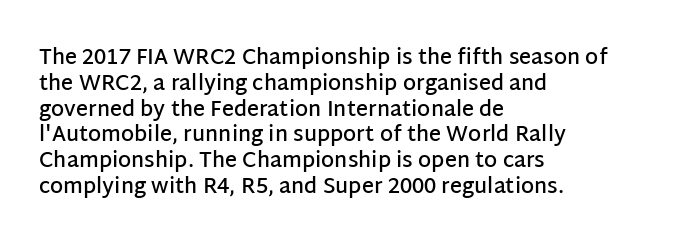
The image shows 21 px text type, upright; set left-aligned, line spacing 1.23x, normal letter spacing, not underlined.
